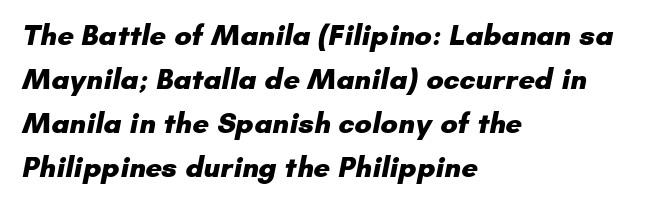
The image shows 29 px heavy sans-serif type; set left-aligned, normal line spacing (1.52x), normal letter spacing, not underlined; low stroke contrast and a small x-height.
